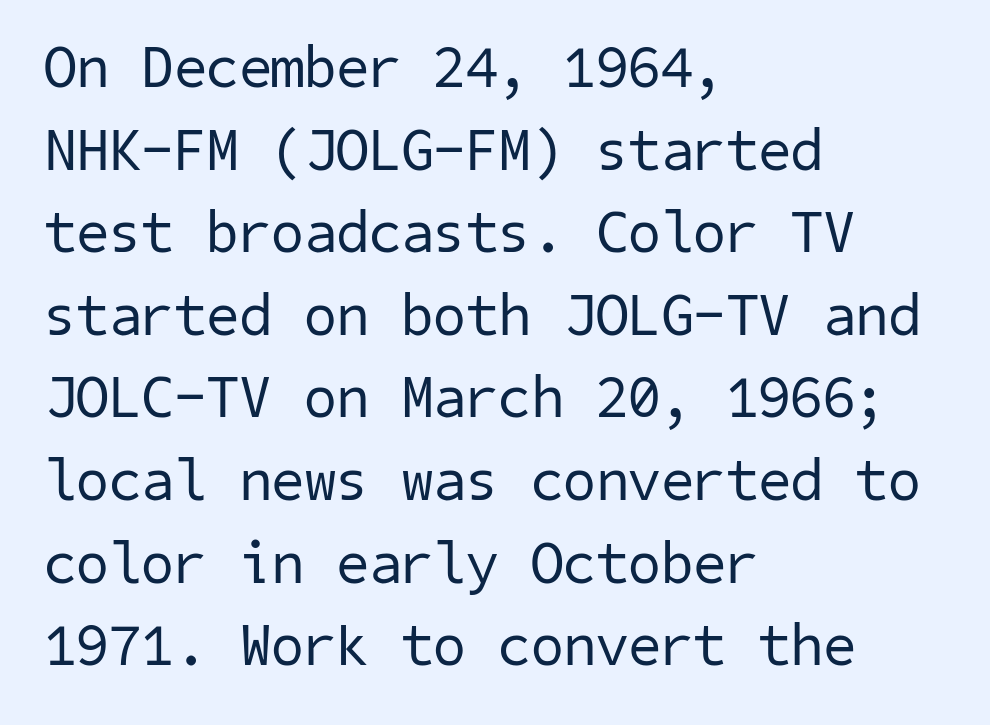
The image shows 59 px regular-weight sans-serif type; set left-aligned, normal line spacing (1.4x), normal letter spacing, not underlined; low stroke contrast and a medium x-height.
